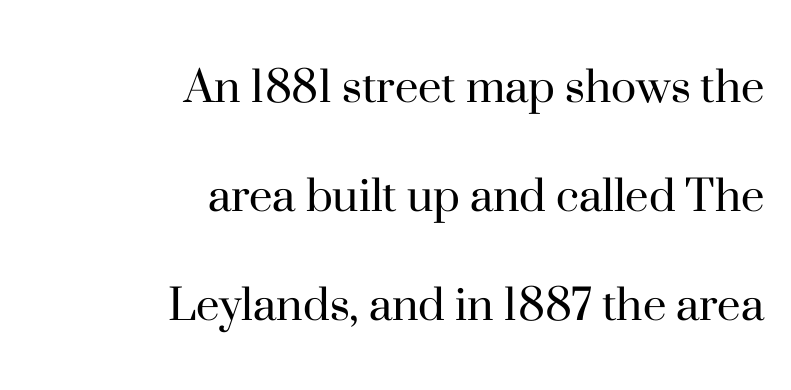
Q: Is the text bold? A: No.
Q: Is the text italic (slanted)? A: No, it is upright.
Q: Is the typeface a serif or a sans-serif typeface? A: Serif.
Q: Is the text underlined? A: No.
Q: How is the paragraph aligned? A: Right-aligned.
Q: Is the spacing between letters normal or unusually wide? A: Normal.
Q: Is the spacing between lines tight, normal or loose? A: Loose.
Q: Width (condensed, normal, or wide)? A: Normal.
Q: Stroke contrast? A: High.
Q: x-height? A: Small.
Q: Monospaced? A: No.
